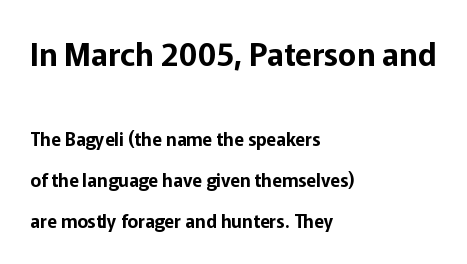
{"serif": "no", "italic": "no", "width": "normal", "stroke_contrast": "low", "x_height": "medium", "monospaced": "no", "underline": "no", "align": "left", "line_spacing": "loose", "line_spacing_ratio": 2.27, "letter_spacing": "normal", "letter_spacing_em": 0.0, "larger_block": "first", "size_ratio": 1.72, "glyph_px": 31}
